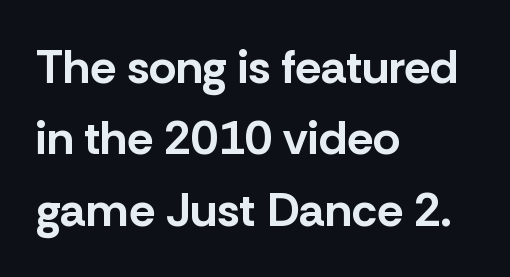
Q: Is the text bold? A: Yes.
Q: Is the text italic (slanted)? A: No, it is upright.
Q: Is the typeface a serif or a sans-serif typeface? A: Sans-serif.
Q: Is the text underlined? A: No.
Q: How is the paragraph aligned? A: Left-aligned.
Q: Is the spacing between letters normal or unusually wide? A: Normal.
Q: Is the spacing between lines tight, normal or loose? A: Normal.
Q: Width (condensed, normal, or wide)? A: Normal.
Q: Stroke contrast? A: Low.
Q: x-height? A: Medium.
Q: Monospaced? A: No.
